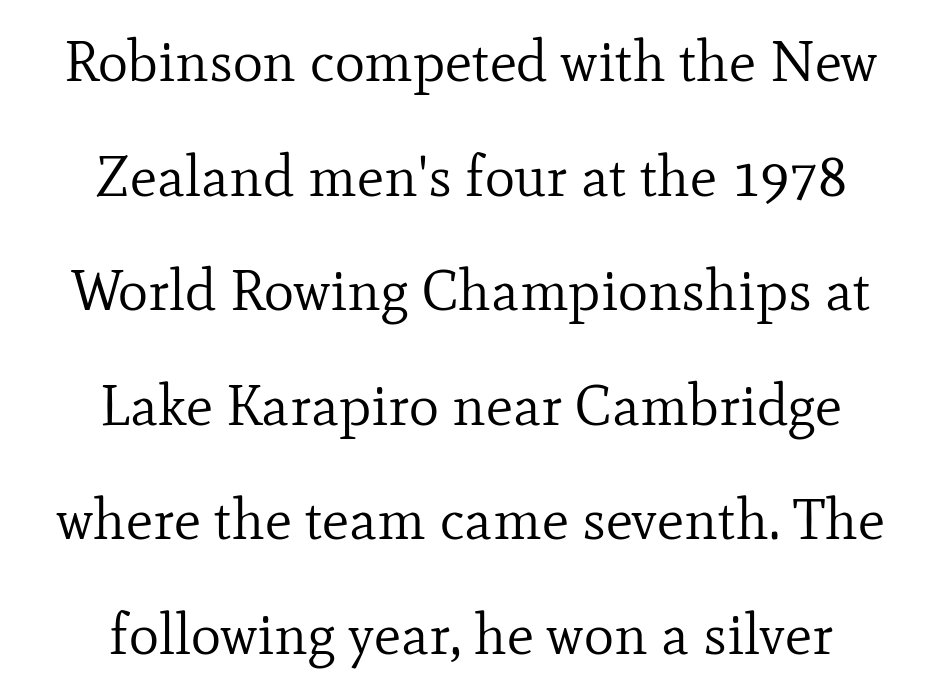
The image shows 57 px regular-weight serif type, upright; set centered, loose line spacing (2.01x), normal letter spacing, not underlined; low stroke contrast and a small x-height.
